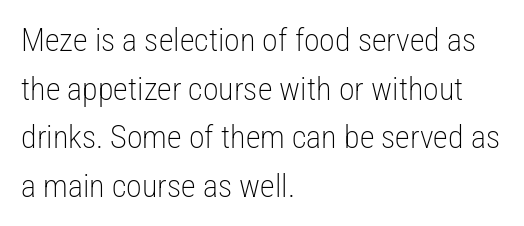
{"serif": "no", "italic": "no", "bold": "no", "weight": "light", "width": "condensed", "stroke_contrast": "low", "x_height": "medium", "monospaced": "no", "underline": "no", "align": "left", "line_spacing": "normal", "line_spacing_ratio": 1.52, "letter_spacing": "normal", "letter_spacing_em": 0.0, "glyph_px": 32}
